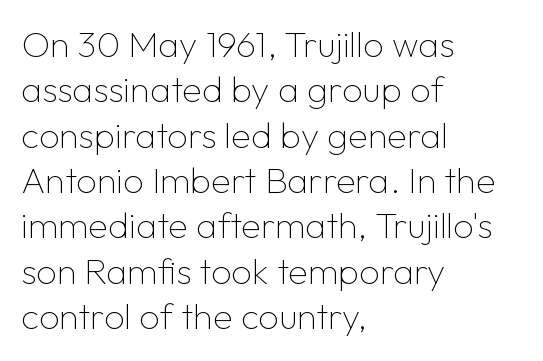
Leading: standard. Caption: multi-line text, flush left, ragged right. Anything drawn beneath the words? Only blank space. Every stem runs plumb, perpendicular to the baseline. Each letter keeps its own natural width here, so spacing adapts to shape. These lines are composed in type without serifs.
